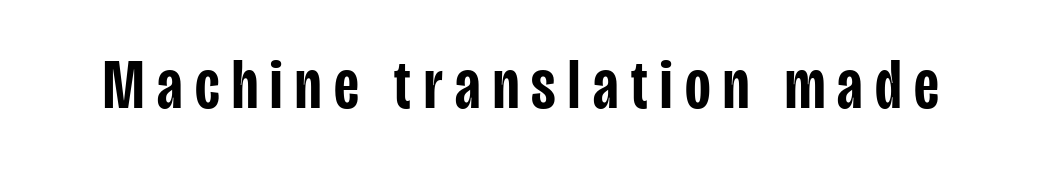
The strip under each line holds only bare page. The characters look somewhat weighty, a semibold short of true bold. Characters remain perfectly vertical along every line. You could not count columns in this text — the font is proportionally spaced. The glyphs in this specimen are sans serif.
